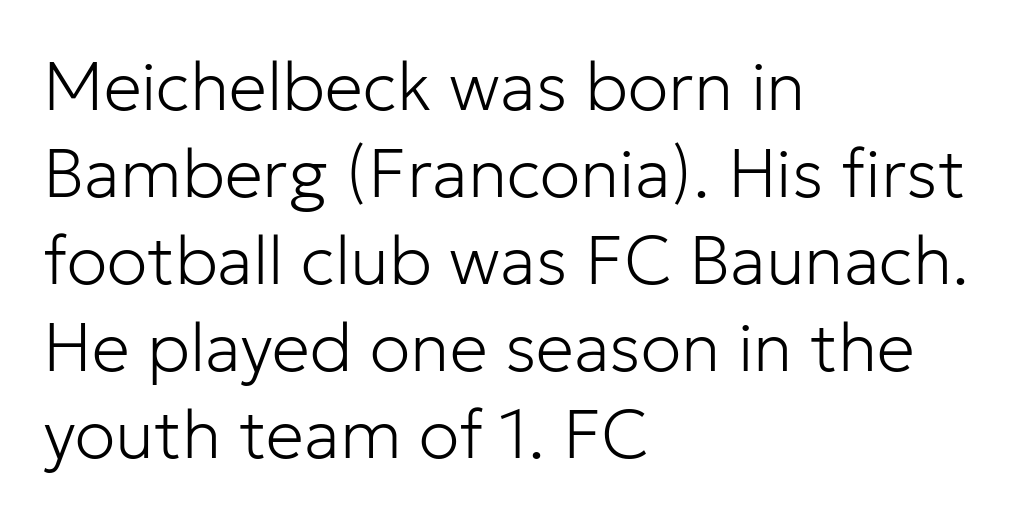
Q: Is the text bold? A: No.
Q: Is the text italic (slanted)? A: No, it is upright.
Q: Is the typeface a serif or a sans-serif typeface? A: Sans-serif.
Q: Is the text underlined? A: No.
Q: How is the paragraph aligned? A: Left-aligned.
Q: Is the spacing between letters normal or unusually wide? A: Normal.
Q: Is the spacing between lines tight, normal or loose? A: Normal.
Q: Width (condensed, normal, or wide)? A: Normal.
Q: Stroke contrast? A: Low.
Q: x-height? A: Medium.
Q: Monospaced? A: No.
